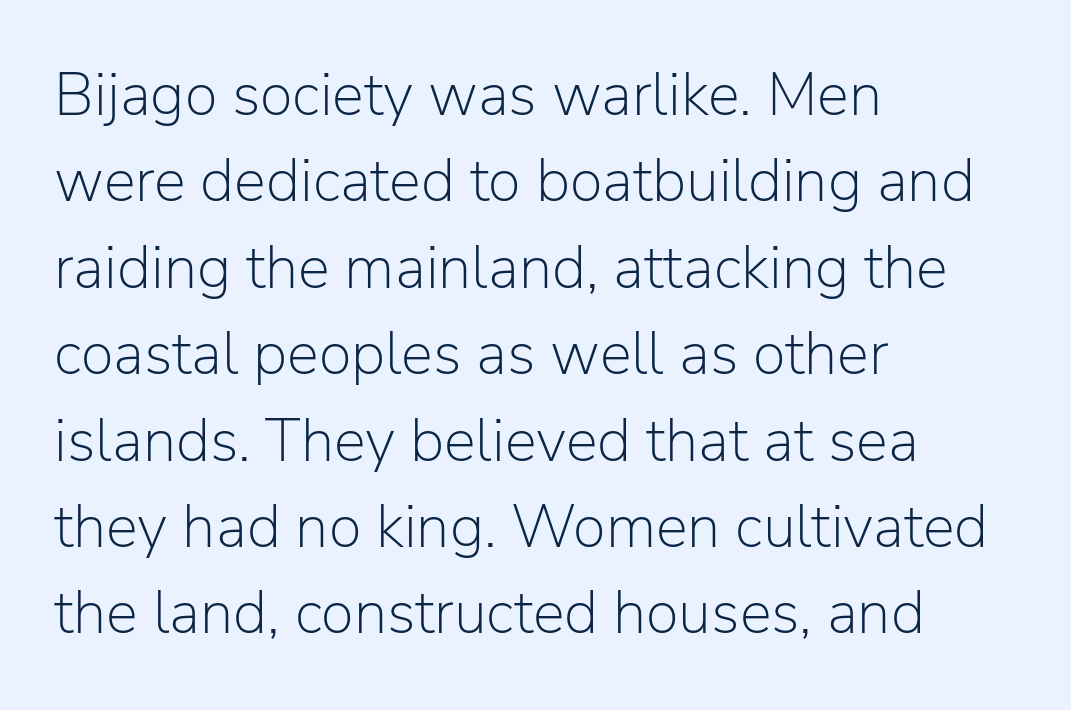
Quick note: interline space is typical. Ascenders rise straight up at ninety degrees. Every row of glyphs begins at an identical x-position on the left. This reads as an unemphasized weight, regular at the heaviest. Descender tails drop into unmarked territory.
